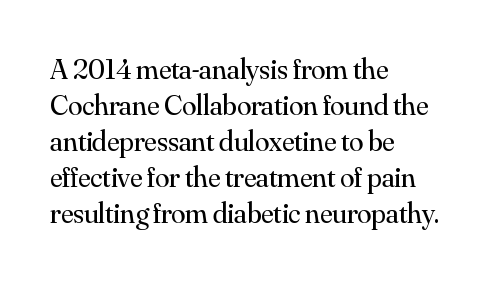
These lines are rendered in a variable-pitch font. Yep, those are serifs on the letters. Only glyphs here, with clear space below each row. Observe the ordinary spacing: letters are neighbours, not strangers. The font's upright variant was chosen for this text. Bold? No — there's no thickening of the strokes.
